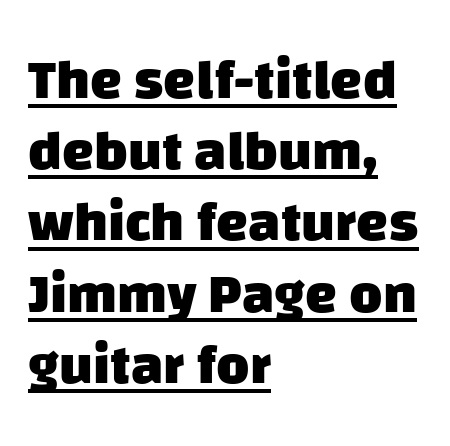
Q: Is the text bold? A: Yes.
Q: Is the typeface a serif or a sans-serif typeface? A: Sans-serif.
Q: Is the text underlined? A: Yes.
Q: How is the paragraph aligned? A: Left-aligned.
Q: Is the spacing between letters normal or unusually wide? A: Normal.
Q: Is the spacing between lines tight, normal or loose? A: Normal.
Q: Width (condensed, normal, or wide)? A: Normal.
Q: Stroke contrast? A: Low.
Q: x-height? A: Large.
Q: Monospaced? A: No.
